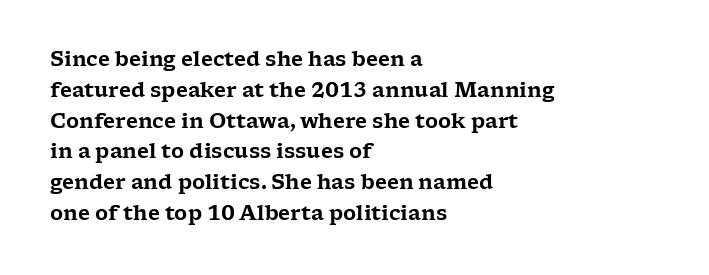
Letter spacing: default. This rendering uses left alignment, leaving the right contour irregular. The axis of the letterforms is exactly vertical. Evenly set lines give the paragraph a standard silhouette.
